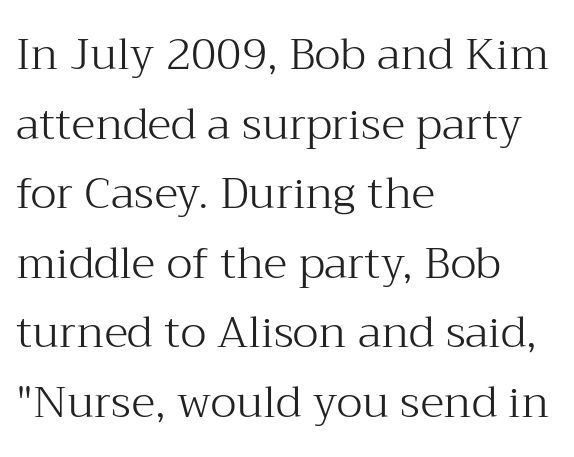
The image shows 44 px light serif type, upright; set left-aligned, normal line spacing (1.58x), normal letter spacing, not underlined; medium stroke contrast and a medium x-height.
